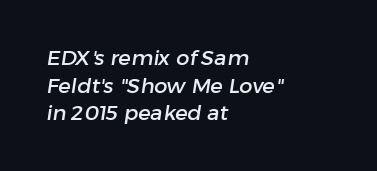
{"underline": "no", "align": "left", "line_spacing": "normal", "line_spacing_ratio": 1.32, "letter_spacing": "normal", "letter_spacing_em": 0.0, "glyph_px": 21}
